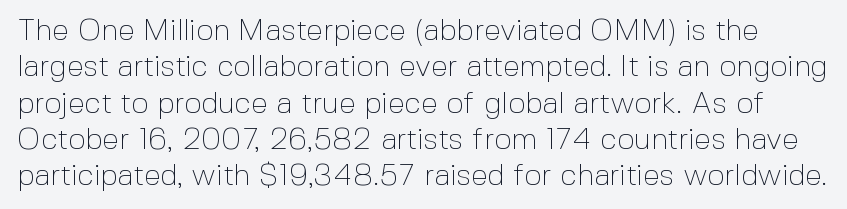
Every character sits straight up, as roman type does. Note the varied advance widths — an 'i' is clearly narrower than an 'm'. Default kerning and tracking; the words read as compact shapes. Words float on clear page, feet unadorned. Nothing sits at the stroke ends, so this counts as sans-serif. Counters stay open thanks to moderate or lighter strokes.
